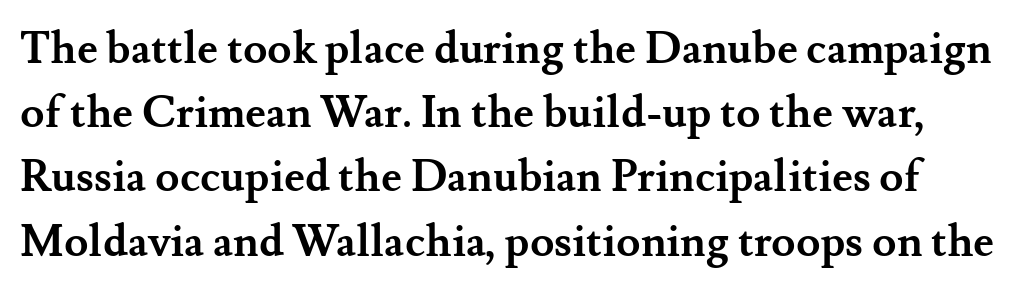
The face used here is proportionally spaced, like ordinary book or web type. Strokes here are thick enough to call this a true bold. The glyphs are unaccompanied by any horizontal stroke below them. These lines are composed in type with serifs.
